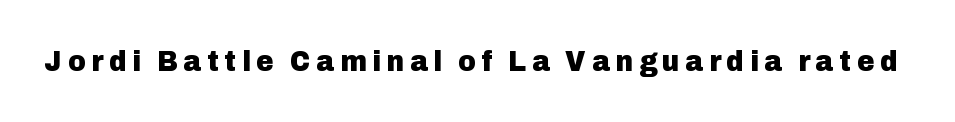
The image shows 30 px heavy sans-serif type, upright; set not underlined; low stroke contrast and a medium x-height.
